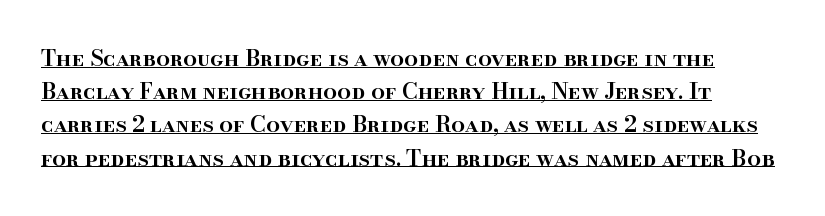
The image shows 22 px text type, upright; set normal line spacing (1.51x), normal letter spacing, underlined.
